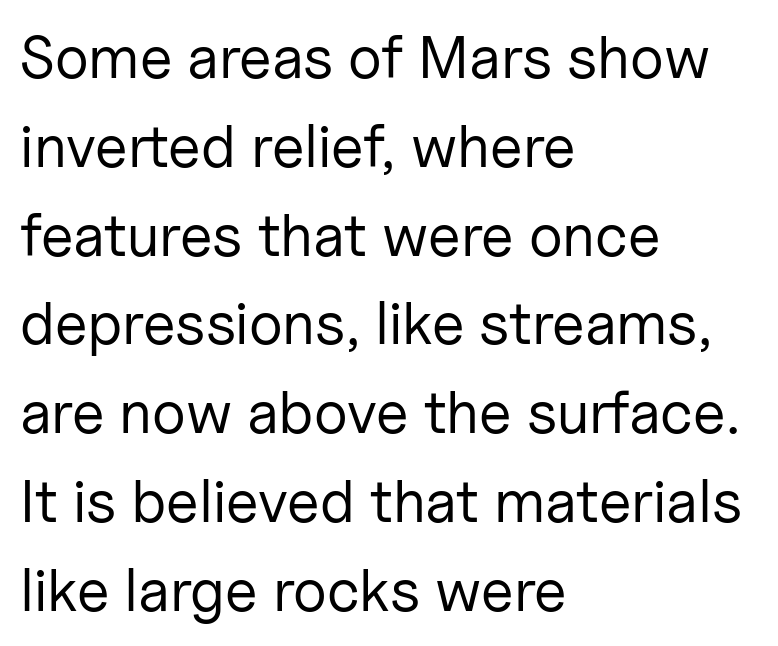
The image shows 60 px regular-weight sans-serif type, upright; set left-aligned, normal line spacing (1.48x), normal letter spacing, not underlined; low stroke contrast and a medium x-height.
